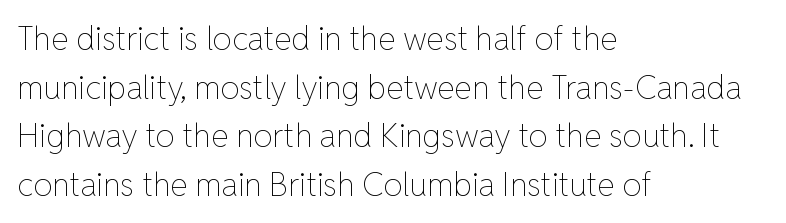
{"italic": "no", "bold": "no", "weight": "thin", "width": "normal", "stroke_contrast": "low", "x_height": "medium", "monospaced": "no", "underline": "no", "align": "left", "line_spacing": "normal", "line_spacing_ratio": 1.52, "letter_spacing": "normal", "letter_spacing_em": 0.0, "glyph_px": 32}
